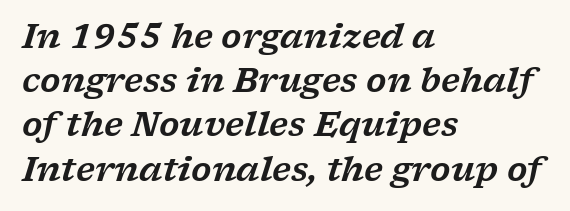
{"serif": "yes", "italic": "yes", "lean": "right", "slant_degrees": 17, "width": "wide", "stroke_contrast": "low", "x_height": "medium", "monospaced": "no", "underline": "no", "align": "left", "line_spacing": "normal", "line_spacing_ratio": 1.34, "letter_spacing": "normal", "letter_spacing_em": 0.0, "glyph_px": 33}
